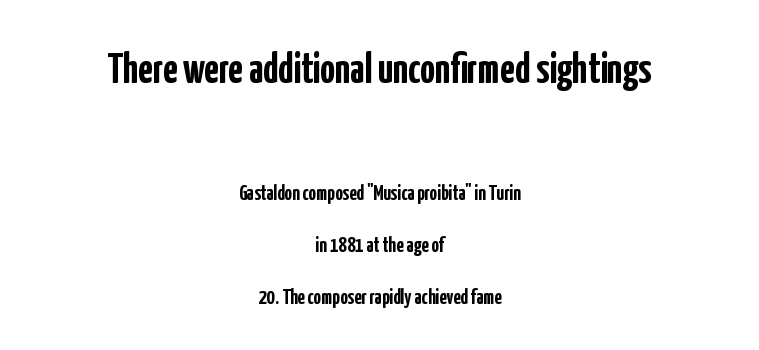
{"serif": "no", "italic": "no", "bold": "yes", "weight": "semibold", "width": "condensed", "stroke_contrast": "low", "x_height": "medium", "monospaced": "no", "underline": "no", "align": "center", "line_spacing": "loose", "line_spacing_ratio": 2.48, "letter_spacing": "normal", "letter_spacing_em": 0.0, "larger_block": "first", "size_ratio": 2.0, "glyph_px": 42}
